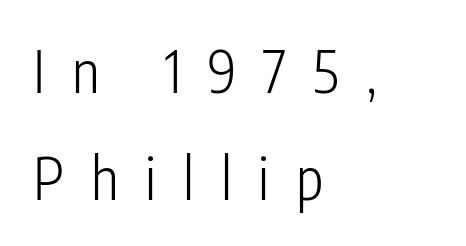
{"serif": "no", "italic": "no", "bold": "no", "weight": "light", "width": "condensed", "stroke_contrast": "low", "x_height": "medium", "monospaced": "no", "underline": "no", "align": "left", "line_spacing_ratio": 1.84, "letter_spacing": "wide", "letter_spacing_em": 0.46, "glyph_px": 58}
